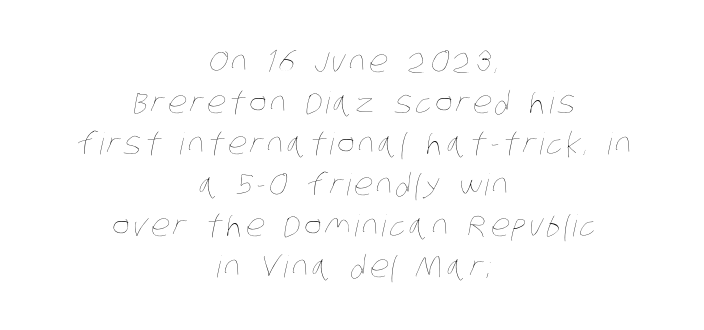
Bold? No — there's no thickening of the strokes. The passage is arranged like a title page — every line centered. The rendering uses natural spacing where letterforms have individual widths. A typesetter would call this leading conventional body-copy spacing. Rule under the text: the space is simply empty.
